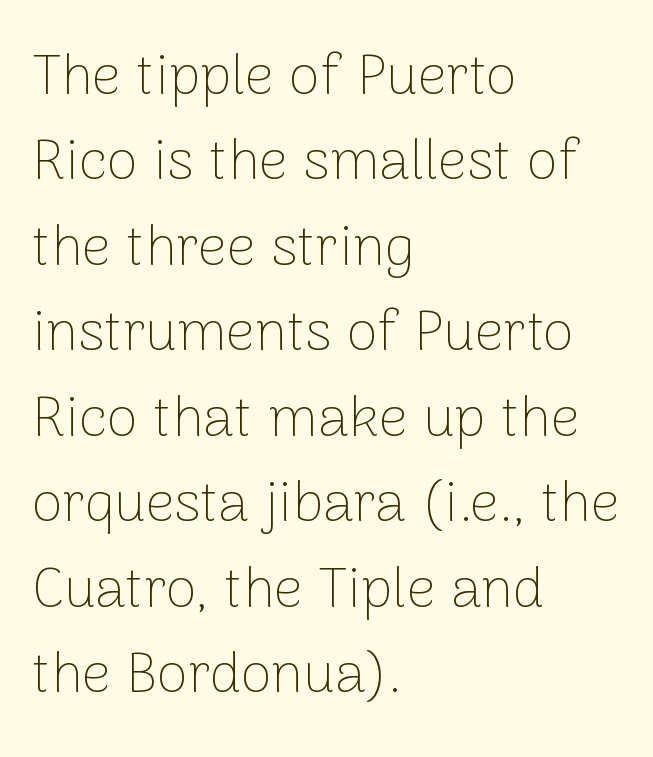
This is not heavy type; no bold has been used. Descender tails drop into unmarked territory. These lines were composed using upright roman letters. Each new line begins a customary step beneath the previous one. A student would call this left alignment; a typographer would say flush left, rag right. The face used here is a sans, in the tradition of grotesques and geometrics.
